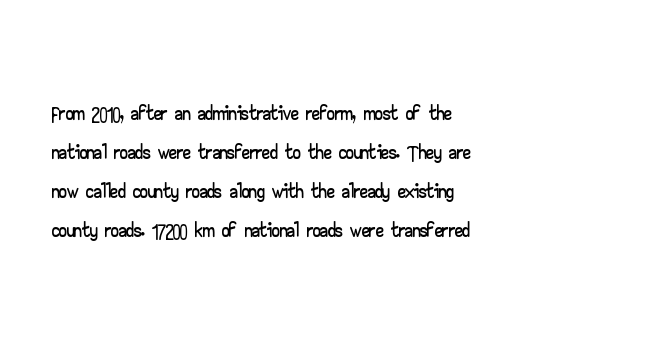
The image shows 31 px wide sans-serif type, upright; set left-aligned, normal line spacing (1.26x), normal letter spacing, not underlined; low stroke contrast and a small x-height.
